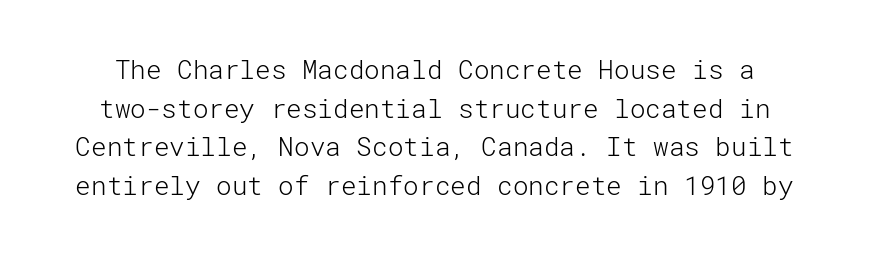
The image shows 26 px text type, upright; set normal line spacing (1.49x), normal letter spacing, not underlined.
